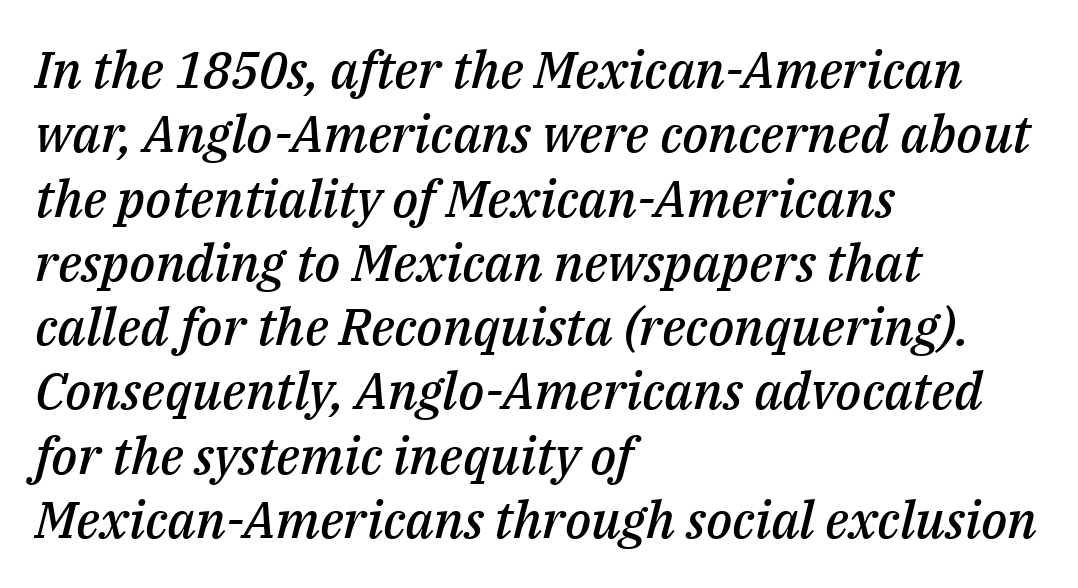
Q: Is the text bold? A: Semi-bold.
Q: Is the text italic (slanted)? A: Yes, it leans right by about 14 degrees.
Q: Is the text underlined? A: No.
Q: How is the paragraph aligned? A: Left-aligned.
Q: Is the spacing between letters normal or unusually wide? A: Normal.
Q: Is the spacing between lines tight, normal or loose? A: Normal.
Q: Width (condensed, normal, or wide)? A: Normal.
Q: Stroke contrast? A: Medium.
Q: x-height? A: Medium.
Q: Monospaced? A: No.
